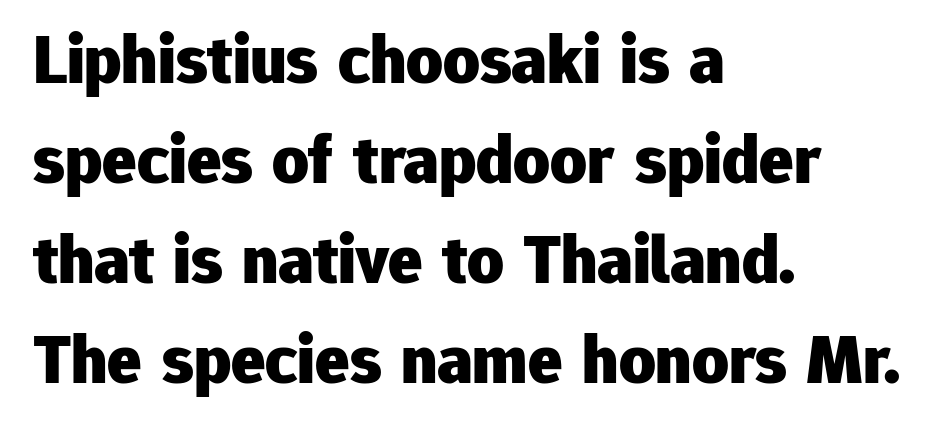
Each new line begins a customary step beneath the previous one. The passage shown is typed in a proportional face where columns would drift. Set as a true bold cut, around the 700 mark. Do the letters lean? They stand straight. Here the glyphs are tracked normally, forming tight word shapes. Line beginnings align vertically; line endings do not.
